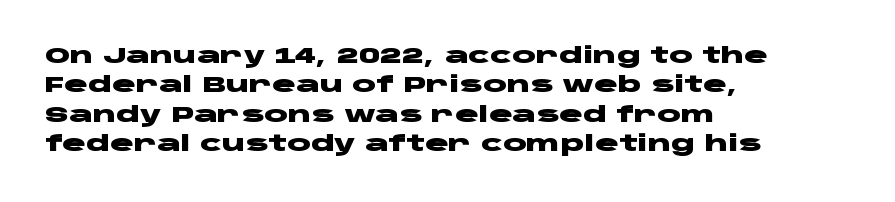
Every character sits straight up, as roman type does. Visually the block forms a straight wall on the left and a jagged coastline on the right. I'd describe the lettering as bold — thick and assertive. Unmarked baselines from the first word to the last.
